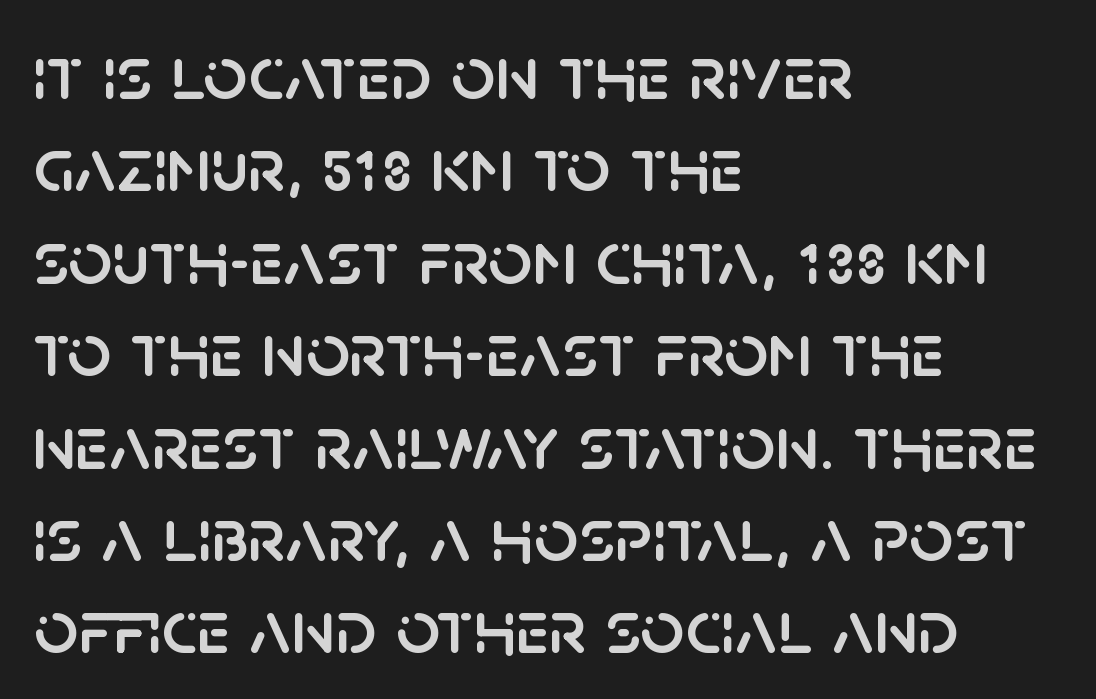
I'd call this a sans setting — the letters go barefoot. Alignment: flush left. These lines keep a tight, regular rhythm from letter to letter. You could not count columns in this text — the font is proportionally spaced. No italicization has been applied; the sample stays upright.
